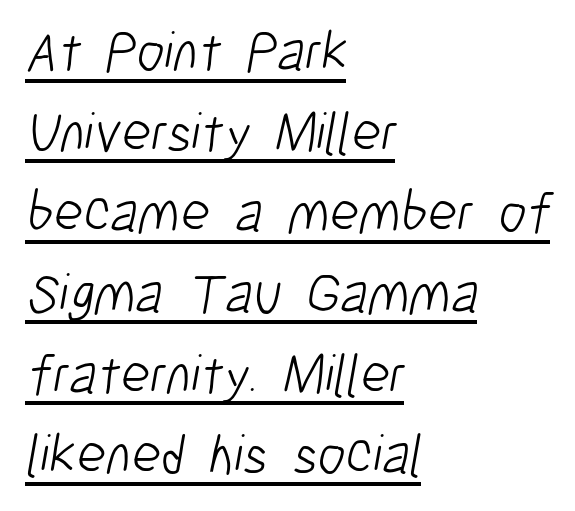
{"serif": "no", "bold": "no", "weight": "light", "width": "condensed", "stroke_contrast": "low", "x_height": "medium", "monospaced": "no", "underline": "yes", "align": "left", "line_spacing": "normal", "line_spacing_ratio": 1.44, "letter_spacing": "normal", "letter_spacing_em": 0.0, "glyph_px": 56}
